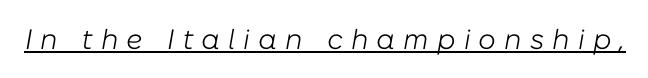
The image shows 28 px light type, italic (leaning right); set unusually wide letter spacing (+0.29 em), underlined; low stroke contrast and a medium x-height.
